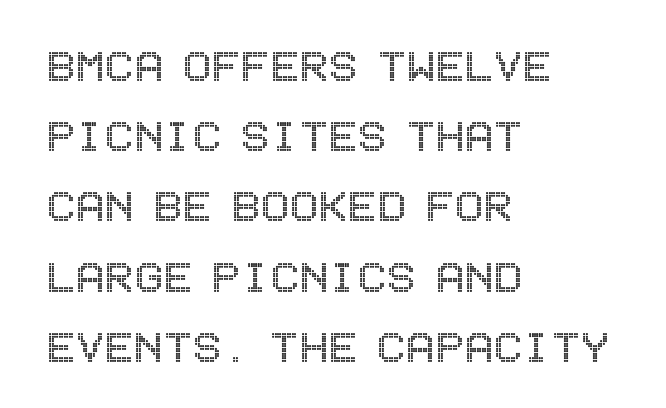
The image shows 54 px condensed type, upright; set left-aligned, normal line spacing (1.3x), normal letter spacing, not underlined; a large x-height.
